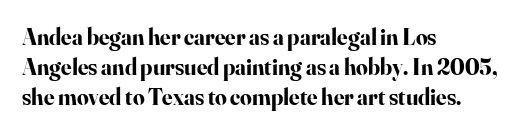
Q: Is the text bold? A: Yes.
Q: Is the text italic (slanted)? A: No, it is upright.
Q: Is the text underlined? A: No.
Q: How is the paragraph aligned? A: Left-aligned.
Q: Is the spacing between letters normal or unusually wide? A: Normal.
Q: Is the spacing between lines tight, normal or loose? A: Normal.
